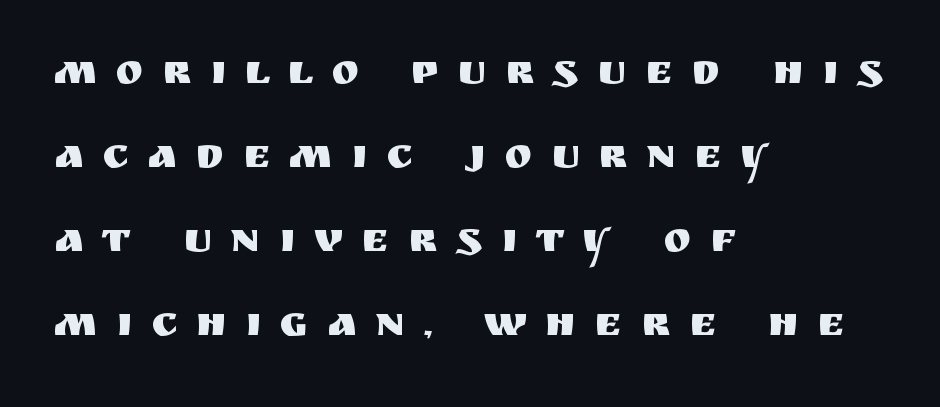
Honestly, the letter spacing is so wide it's the main thing you notice. I'd call this a sans setting — the letters go barefoot. The compositor pushed each line to the left boundary. The rendering uses natural spacing where letterforms have individual widths. Rows of type keep a wide berth in the vertical direction. Italic: no, the glyphs are upright roman.
